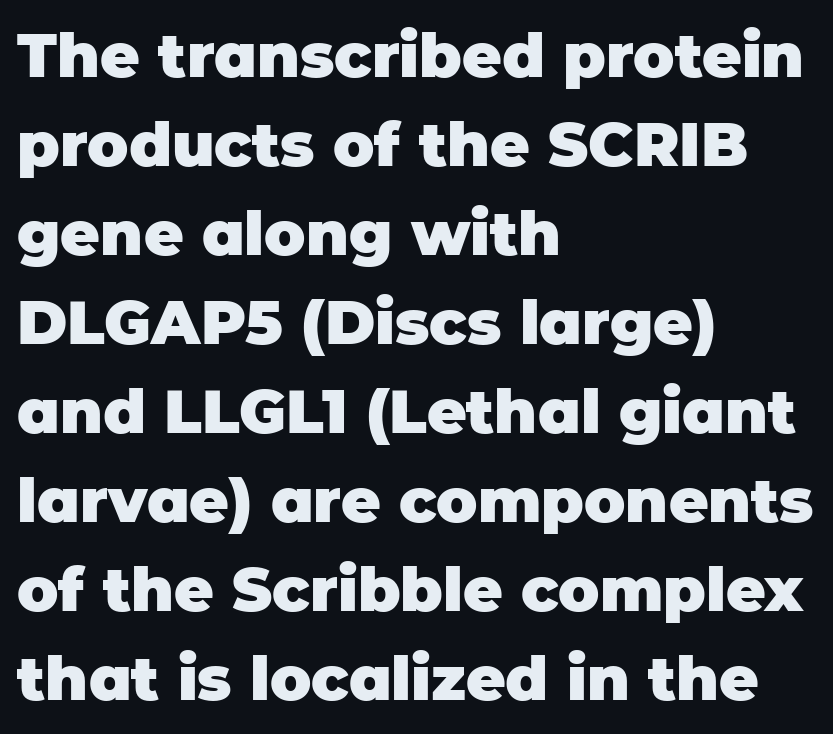
{"serif": "no", "italic": "no", "bold": "yes", "weight": "heavy", "width": "normal", "stroke_contrast": "low", "x_height": "large", "monospaced": "no", "underline": "no", "align": "left", "line_spacing": "normal", "line_spacing_ratio": 1.46, "letter_spacing": "normal", "letter_spacing_em": 0.0, "glyph_px": 61}
